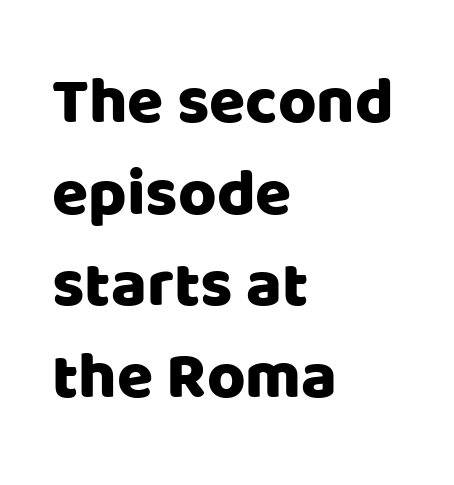
Words float on clear page, feet unadorned. You could not count columns in this text — the font is proportionally spaced. Tall strokes in this sample are plumb rather than angled. A typesetter would label this face a sans.
